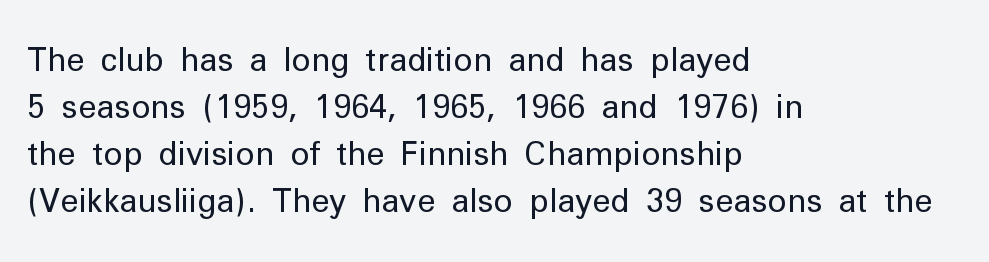
{"serif": "no", "italic": "no", "bold": "no", "weight": "regular", "width": "normal", "stroke_contrast": "low", "x_height": "medium", "monospaced": "no", "underline": "no", "align": "left", "line_spacing": "normal", "line_spacing_ratio": 1.47, "letter_spacing": "normal", "letter_spacing_em": 0.0, "glyph_px": 32}
